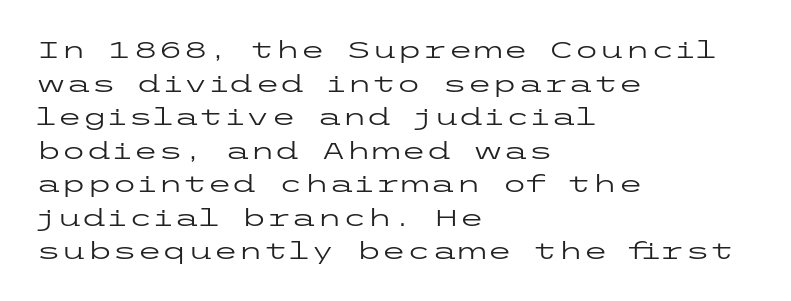
Q: Is the text bold? A: No.
Q: Is the text italic (slanted)? A: No, it is upright.
Q: Is the text underlined? A: No.
Q: How is the paragraph aligned? A: Left-aligned.
Q: Is the spacing between letters normal or unusually wide? A: Normal.
Q: Is the spacing between lines tight, normal or loose? A: Normal.
